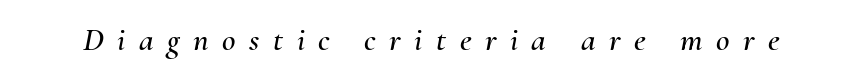
The area under the type is left untouched. The rendering uses natural spacing where letterforms have individual widths. The face used here is rendered with a markedly widened letterfit. The passage shown leans; its letterforms are oblique.
